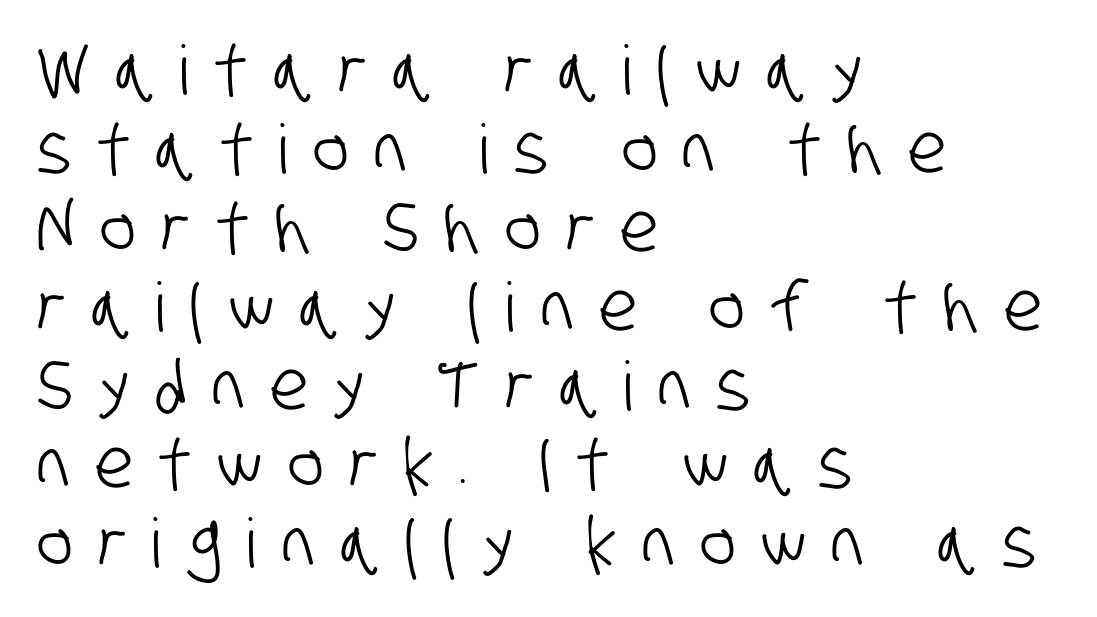
The image shows 68 px condensed sans-serif type; set left-aligned, line spacing 1.16x, unusually wide letter spacing (+0.38 em), not underlined; low stroke contrast and a large x-height.
